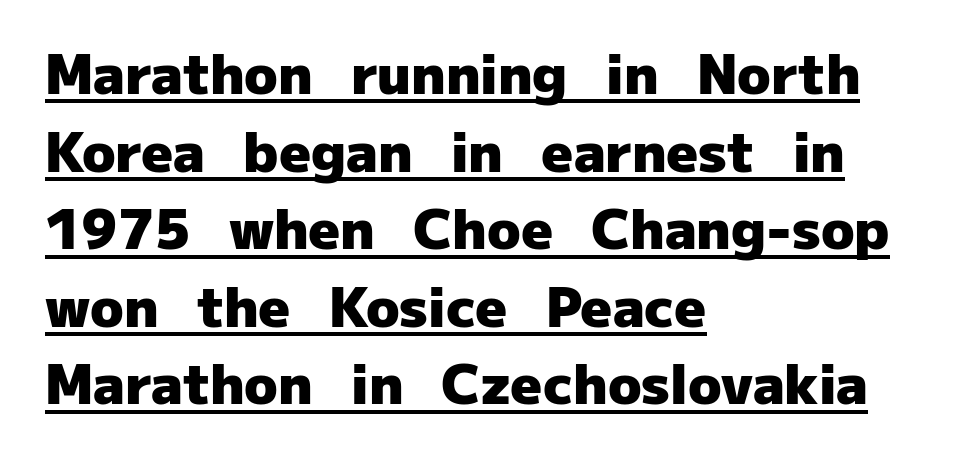
Q: Is the text bold? A: Yes.
Q: Is the text italic (slanted)? A: No, it is upright.
Q: Is the typeface a serif or a sans-serif typeface? A: Sans-serif.
Q: Is the text underlined? A: Yes.
Q: How is the paragraph aligned? A: Left-aligned.
Q: Is the spacing between letters normal or unusually wide? A: Normal.
Q: Is the spacing between lines tight, normal or loose? A: Normal.
Q: Width (condensed, normal, or wide)? A: Normal.
Q: Stroke contrast? A: Low.
Q: x-height? A: Medium.
Q: Monospaced? A: No.
